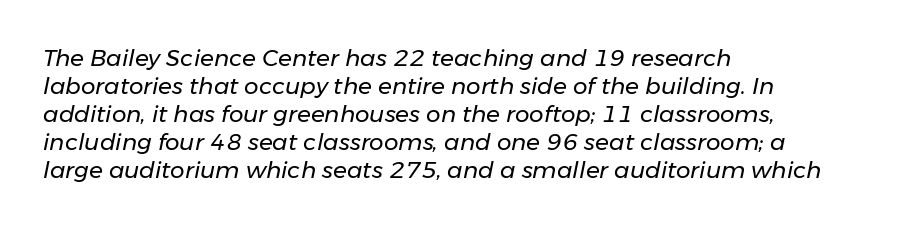
Each line starts at the same left margin while the right side varies. This is oblique type, the kind used for emphasis or titles. A quiet, ordinary-to-light weight characterises the typeface. The passage shown has conventional tracking throughout. A bare baseline throughout the passage.
